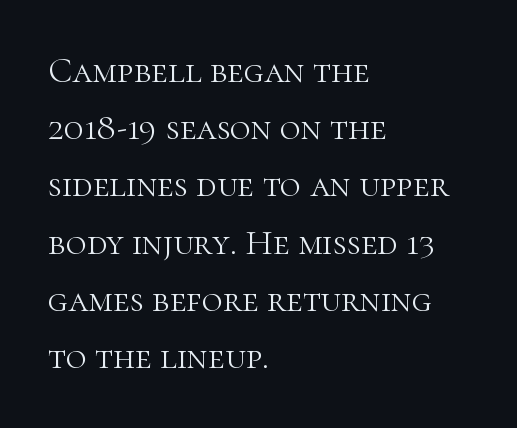
The image shows 36 px light serif type, upright; set left-aligned, normal line spacing (1.59x), normal letter spacing, not underlined; high stroke contrast and a medium x-height.
